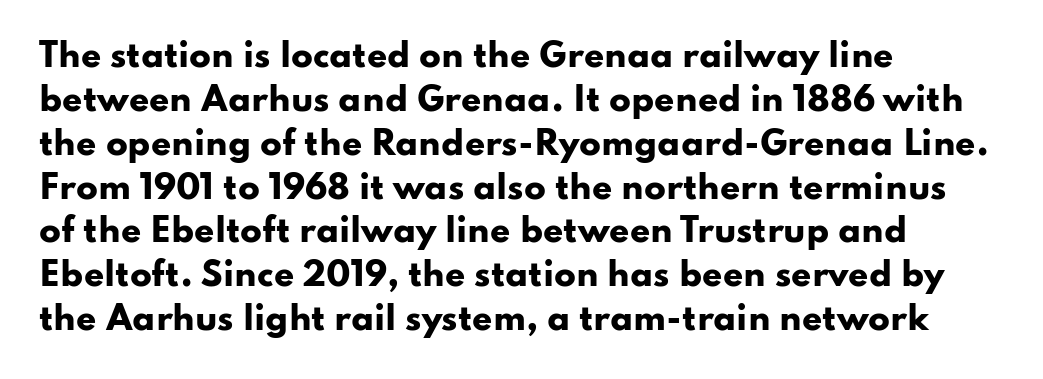
Q: Is the text bold? A: Yes.
Q: Is the text italic (slanted)? A: No, it is upright.
Q: Is the typeface a serif or a sans-serif typeface? A: Sans-serif.
Q: Is the text underlined? A: No.
Q: How is the paragraph aligned? A: Left-aligned.
Q: Is the spacing between letters normal or unusually wide? A: Normal.
Q: Is the spacing between lines tight, normal or loose? A: Normal.
Q: Width (condensed, normal, or wide)? A: Wide.
Q: Stroke contrast? A: Low.
Q: x-height? A: Small.
Q: Monospaced? A: No.
